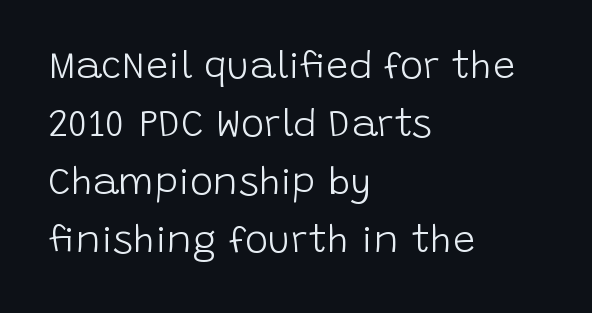
{"serif": "no", "italic": "no", "bold": "no", "weight": "light", "width": "normal", "stroke_contrast": "low", "x_height": "large", "monospaced": "no", "underline": "no", "align": "left", "line_spacing": "normal", "line_spacing_ratio": 1.49, "letter_spacing": "normal", "letter_spacing_em": 0.0, "glyph_px": 39}
